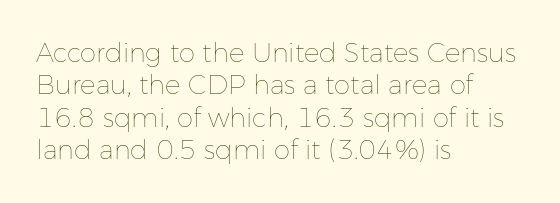
{"italic": "no", "bold": "no", "underline": "no", "align": "left", "line_spacing": "normal", "line_spacing_ratio": 1.25, "letter_spacing": "normal", "letter_spacing_em": 0.0, "glyph_px": 26}
